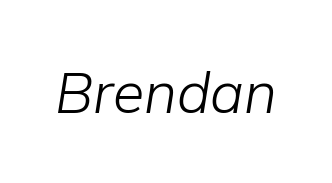
The image shows 57 px light type, italic (leaning right); set normal letter spacing, not underlined; low stroke contrast and a medium x-height.
